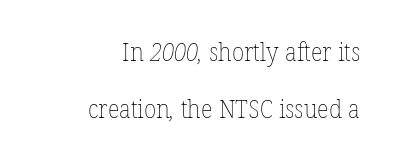
Q: Is the text bold? A: No.
Q: Is the text underlined? A: No.
Q: How is the paragraph aligned? A: Right-aligned.
Q: Is the spacing between letters normal or unusually wide? A: Normal.
Q: Is the spacing between lines tight, normal or loose? A: Loose.
